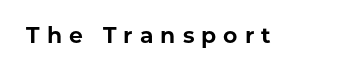
Q: Is the text bold? A: Yes.
Q: Is the text italic (slanted)? A: No, it is upright.
Q: Is the text underlined? A: No.
Q: Is the spacing between letters normal or unusually wide? A: Unusually wide.
